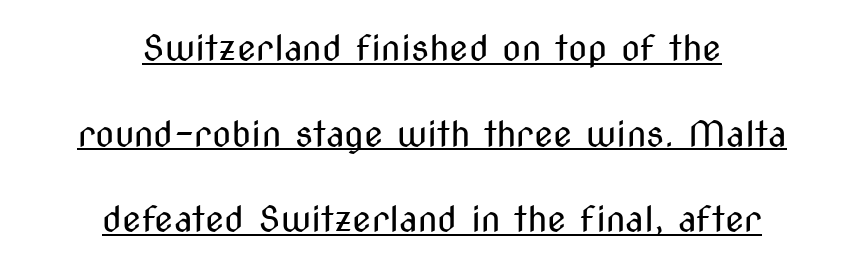
Inter-character spacing is left at the font's built-in metrics. You can tell it's not italic because the verticals are truly vertical. Baseline-to-baseline distance is far greater than the letter height. Here the designer chose a conventional face with non-uniform glyph widths.
